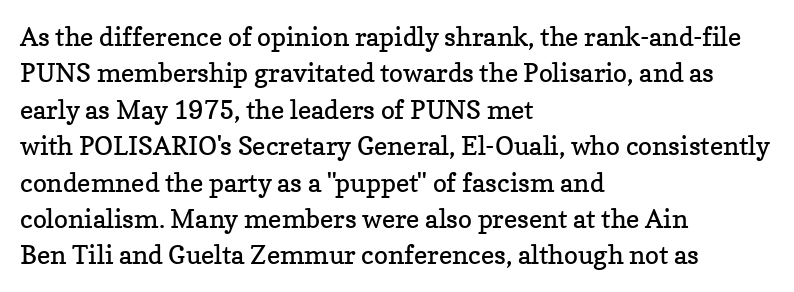
Q: Is the text bold? A: No.
Q: Is the text italic (slanted)? A: No, it is upright.
Q: Is the text underlined? A: No.
Q: How is the paragraph aligned? A: Left-aligned.
Q: Is the spacing between letters normal or unusually wide? A: Normal.
Q: Is the spacing between lines tight, normal or loose? A: Normal.
